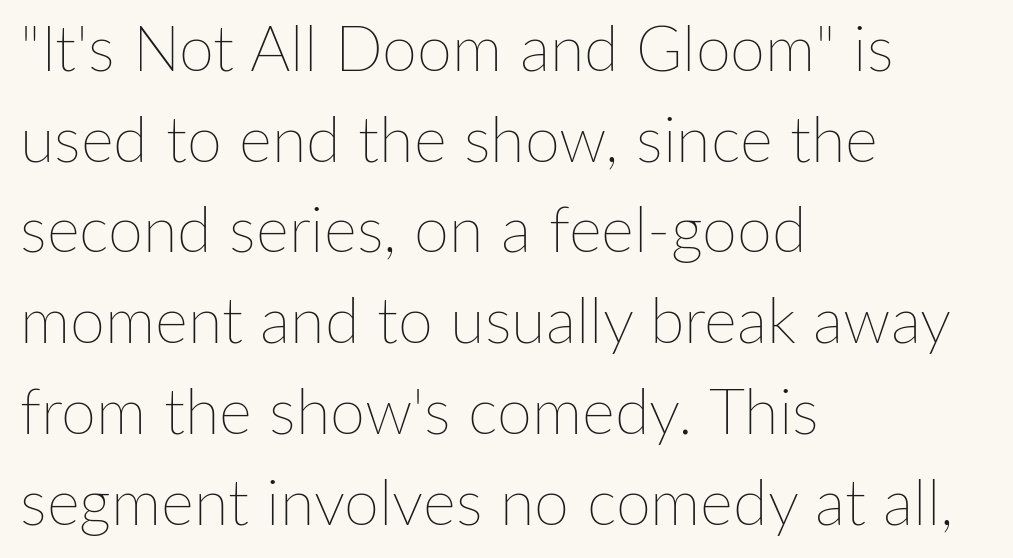
All the whitespace from short lines collects on the right. The baseline area is clear. This is not heavy type; no bold has been used. A typesetter would call this proportional, since set widths differ per character. Observe the ordinary spacing: letters are neighbours, not strangers.
